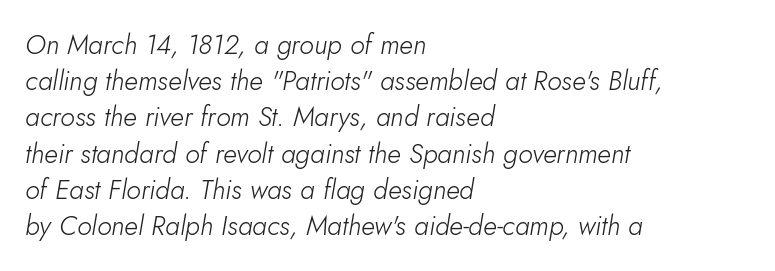
Q: Is the text bold? A: No.
Q: Is the text italic (slanted)? A: Yes, it leans right by about 10 degrees.
Q: Is the text underlined? A: No.
Q: How is the paragraph aligned? A: Left-aligned.
Q: Is the spacing between letters normal or unusually wide? A: Normal.
Q: Is the spacing between lines tight, normal or loose? A: Normal.
